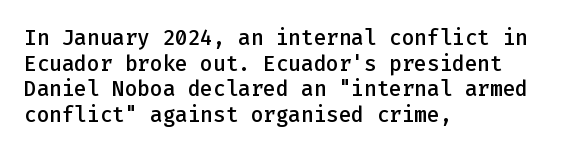
The image shows 21 px text type, upright; set left-aligned, line spacing 1.22x, normal letter spacing, not underlined.
